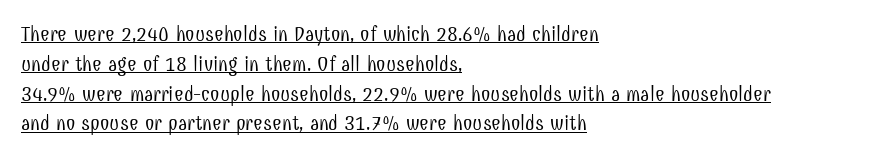
The image shows 21 px text type, upright; set left-aligned, normal line spacing (1.42x), normal letter spacing, underlined.
